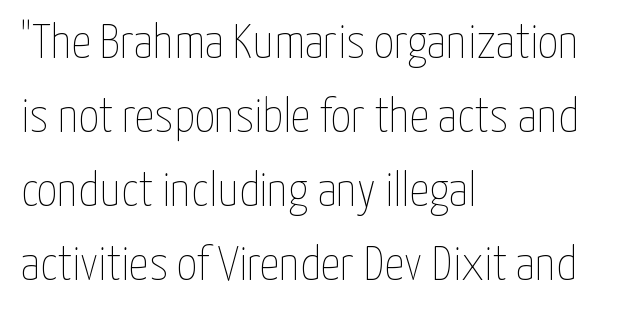
Q: Is the text bold? A: No.
Q: Is the text italic (slanted)? A: No, it is upright.
Q: Is the text underlined? A: No.
Q: How is the paragraph aligned? A: Left-aligned.
Q: Is the spacing between letters normal or unusually wide? A: Normal.
Q: Is the spacing between lines tight, normal or loose? A: Normal.
Q: Width (condensed, normal, or wide)? A: Condensed.
Q: Stroke contrast? A: Low.
Q: x-height? A: Medium.
Q: Monospaced? A: No.
